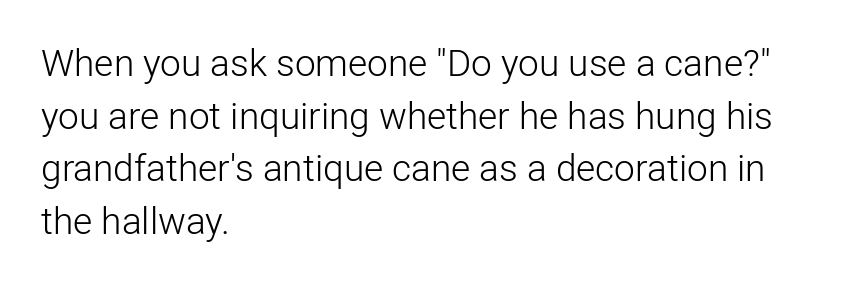
Q: Is the text bold? A: No.
Q: Is the text italic (slanted)? A: No, it is upright.
Q: Is the typeface a serif or a sans-serif typeface? A: Sans-serif.
Q: Is the text underlined? A: No.
Q: How is the paragraph aligned? A: Left-aligned.
Q: Is the spacing between letters normal or unusually wide? A: Normal.
Q: Is the spacing between lines tight, normal or loose? A: Normal.
Q: Width (condensed, normal, or wide)? A: Normal.
Q: Stroke contrast? A: Low.
Q: x-height? A: Medium.
Q: Monospaced? A: No.
